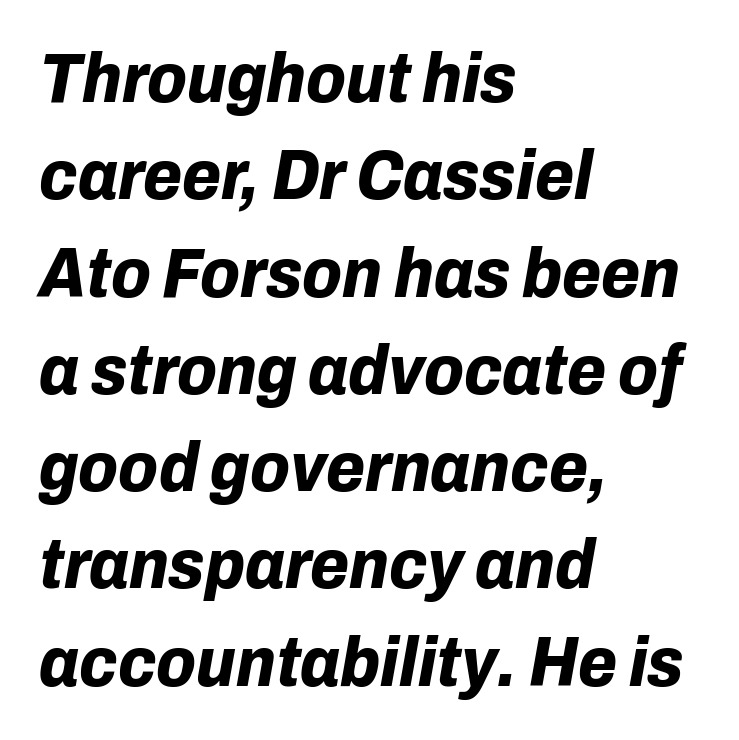
Q: Is the text bold? A: Yes.
Q: Is the text italic (slanted)? A: Yes, it leans right by about 10 degrees.
Q: Is the text underlined? A: No.
Q: How is the paragraph aligned? A: Left-aligned.
Q: Is the spacing between letters normal or unusually wide? A: Normal.
Q: Is the spacing between lines tight, normal or loose? A: Normal.
Q: Width (condensed, normal, or wide)? A: Normal.
Q: Stroke contrast? A: Low.
Q: x-height? A: Medium.
Q: Monospaced? A: No.
